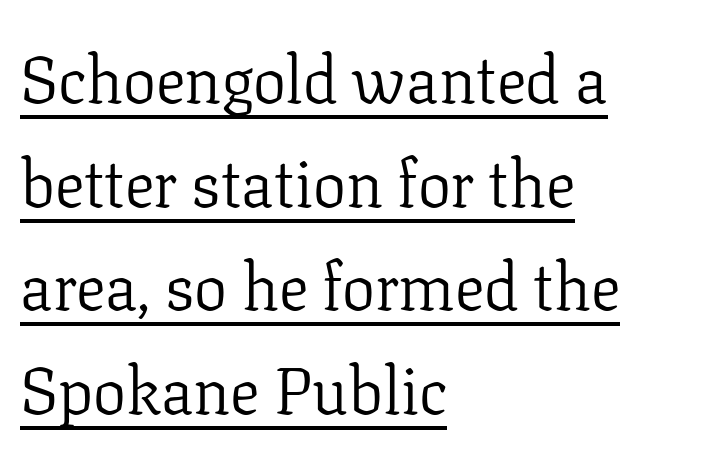
{"serif": "yes", "italic": "no", "bold": "no", "weight": "light", "width": "normal", "stroke_contrast": "low", "x_height": "medium", "monospaced": "no", "underline": "yes", "align": "left", "line_spacing": "normal", "line_spacing_ratio": 1.57, "letter_spacing": "normal", "letter_spacing_em": 0.0, "glyph_px": 66}
